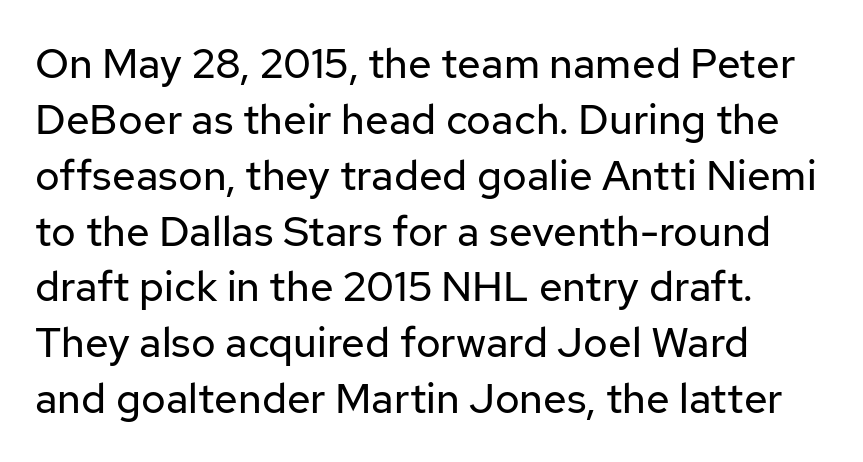
{"serif": "no", "italic": "no", "bold": "no", "weight": "regular", "width": "normal", "stroke_contrast": "low", "x_height": "medium", "monospaced": "no", "underline": "no", "line_spacing": "normal", "line_spacing_ratio": 1.33, "letter_spacing": "normal", "letter_spacing_em": 0.0, "glyph_px": 42}
